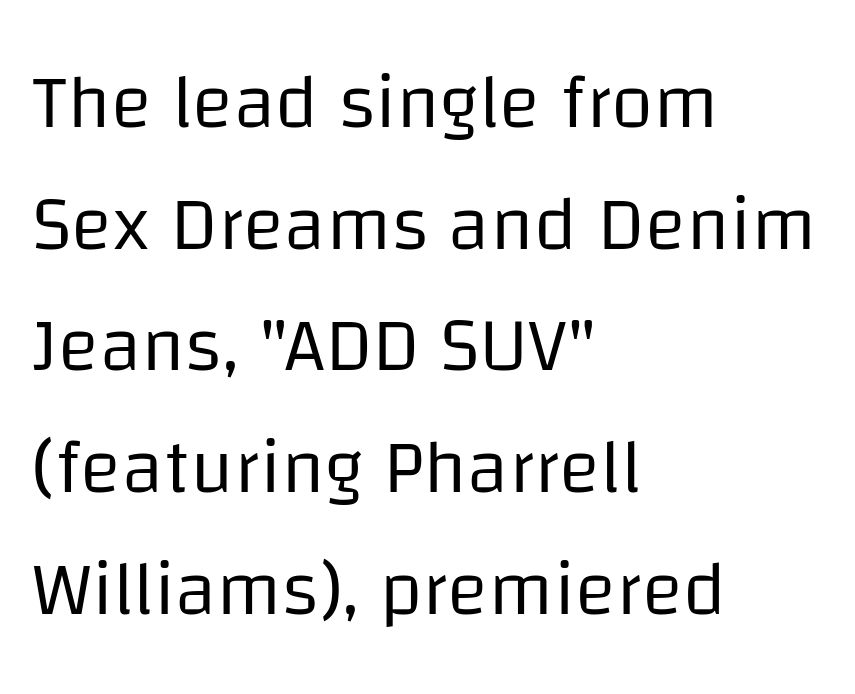
The specimen reads as upright at a glance. This sample keeps an unexceptional amount of space between lines. To sum up the face: it is a sans, with no serifs. Plain, unruled lines of type.
